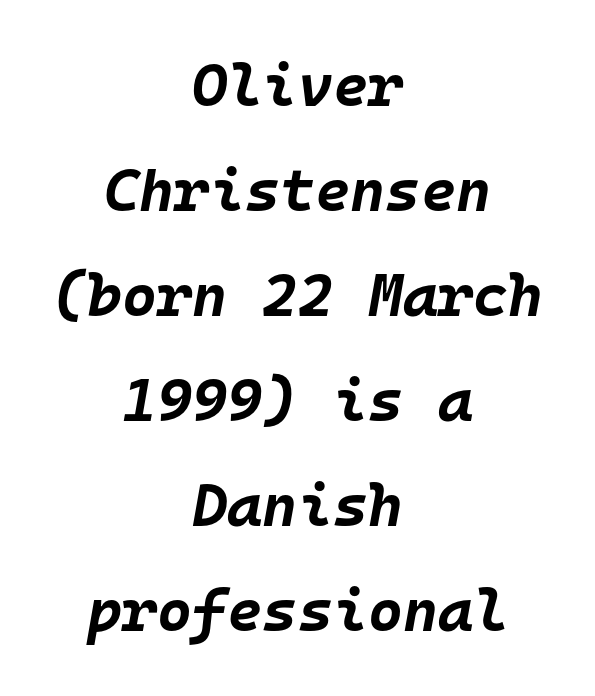
Typographic density is high because the face is bold. Monospaced: the letters line up in strict vertical columns. Underline: absent. Slanted lettering throughout. This rendering uses center alignment, leaving both contours irregular but symmetric. Between one letter and the next there's only the usual sliver of space.
